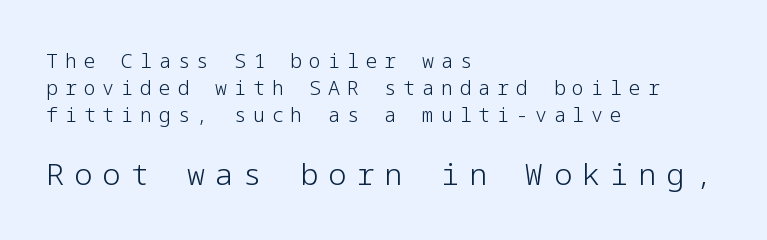
{"serif": "no", "italic": "no", "bold": "no", "weight": "light", "width": "normal", "stroke_contrast": "low", "x_height": "medium", "underline": "no", "align": "left", "line_spacing": "normal", "line_spacing_ratio": 1.36, "letter_spacing": "wide", "letter_spacing_em": 0.34, "larger_block": "second", "size_ratio": 1.5, "glyph_px": 30}
